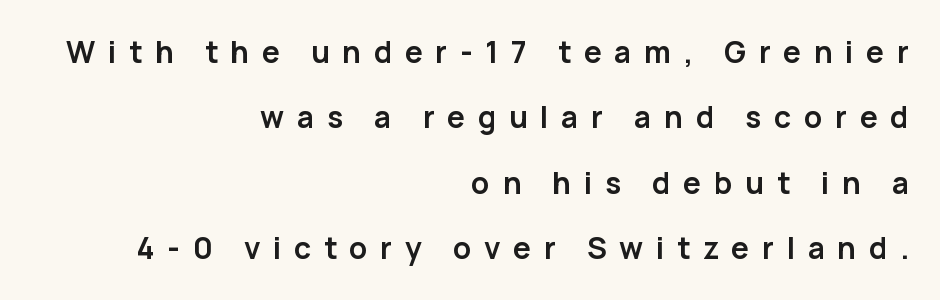
Q: Is the text bold? A: Yes.
Q: Is the text italic (slanted)? A: No, it is upright.
Q: Is the typeface a serif or a sans-serif typeface? A: Sans-serif.
Q: Is the text underlined? A: No.
Q: How is the paragraph aligned? A: Right-aligned.
Q: Is the spacing between letters normal or unusually wide? A: Unusually wide.
Q: Is the spacing between lines tight, normal or loose? A: Loose.
Q: Width (condensed, normal, or wide)? A: Normal.
Q: Stroke contrast? A: Low.
Q: x-height? A: Medium.
Q: Monospaced? A: No.
